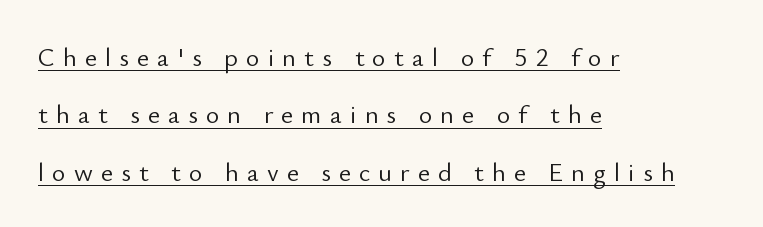
The image shows 26 px text type, upright; set left-aligned, loose line spacing (2.21x), unusually wide letter spacing (+0.31 em), underlined.
